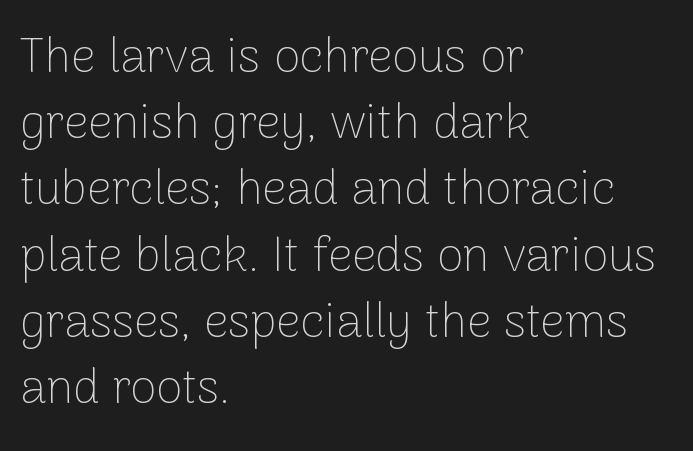
The letters sit at their default tracking, neither squeezed nor spread. Each letter's strokes conclude bluntly, with no projecting serifs. Vertical stems look standard width or narrower in stroke. Do the characters align in a grid? No, the font is proportional.
